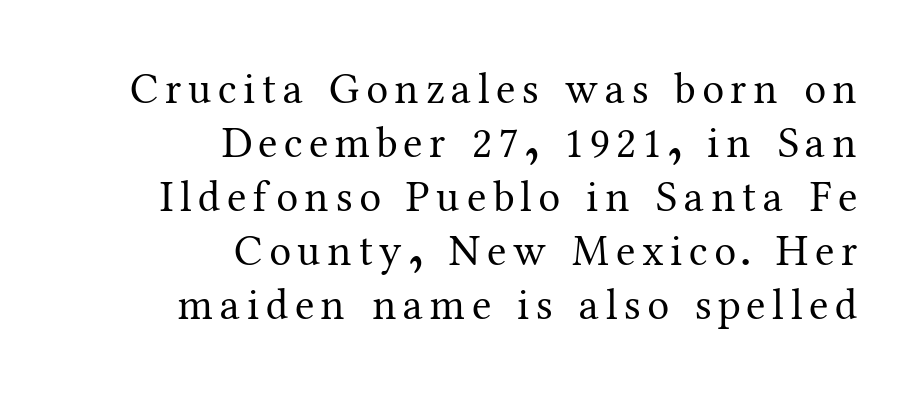
The image shows 44 px regular-weight serif type, upright; set right-aligned, line spacing 1.23x, not underlined; medium stroke contrast and a medium x-height.
